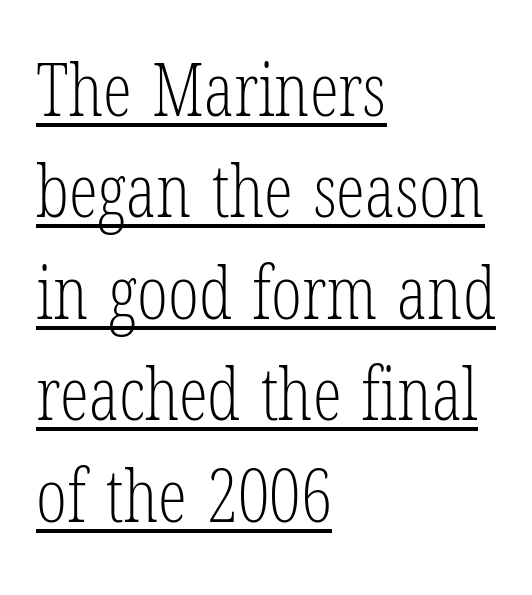
Does the leading feel generous? No, just average. Beneath each row of characters lies a ruled line. Is the block centered? No — it sits flush against the left margin. No letter is thick-stroked: the sample isn't bold. To sum up the face: it has serifs. This sample uses plain, unmodified letter spacing.
